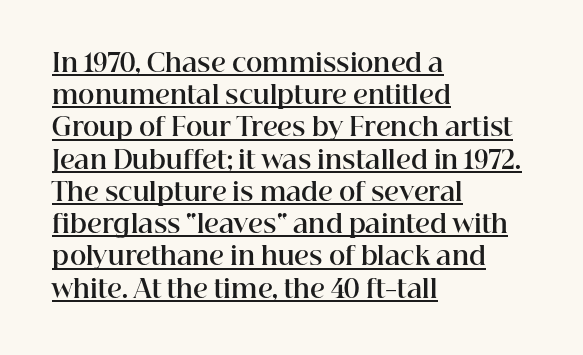
{"italic": "no", "bold": "yes", "underline": "yes", "align": "left", "line_spacing": "normal", "line_spacing_ratio": 1.29, "letter_spacing": "normal", "letter_spacing_em": 0.0, "glyph_px": 25}
